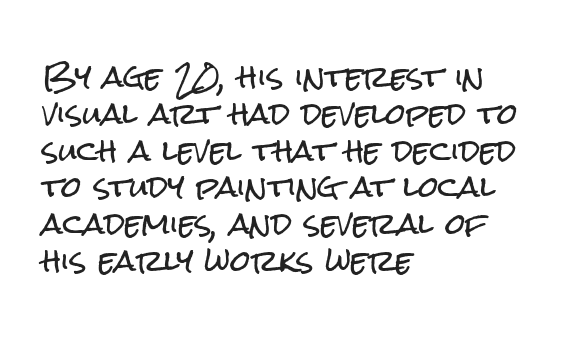
{"serif": "no", "italic": "no", "width": "condensed", "stroke_contrast": "low", "x_height": "medium", "monospaced": "no", "underline": "no", "align": "left", "line_spacing": "normal", "line_spacing_ratio": 1.27, "letter_spacing": "normal", "letter_spacing_em": 0.0, "glyph_px": 29}
